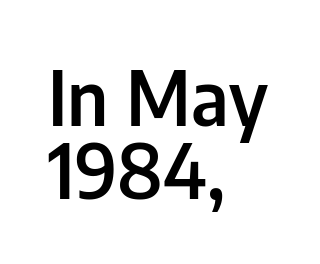
Q: Is the text bold? A: Semi-bold.
Q: Is the text italic (slanted)? A: No, it is upright.
Q: Is the typeface a serif or a sans-serif typeface? A: Sans-serif.
Q: Is the text underlined? A: No.
Q: How is the paragraph aligned? A: Left-aligned.
Q: Is the spacing between letters normal or unusually wide? A: Normal.
Q: Is the spacing between lines tight, normal or loose? A: Tight.
Q: Width (condensed, normal, or wide)? A: Condensed.
Q: Stroke contrast? A: Low.
Q: x-height? A: Medium.
Q: Monospaced? A: No.
